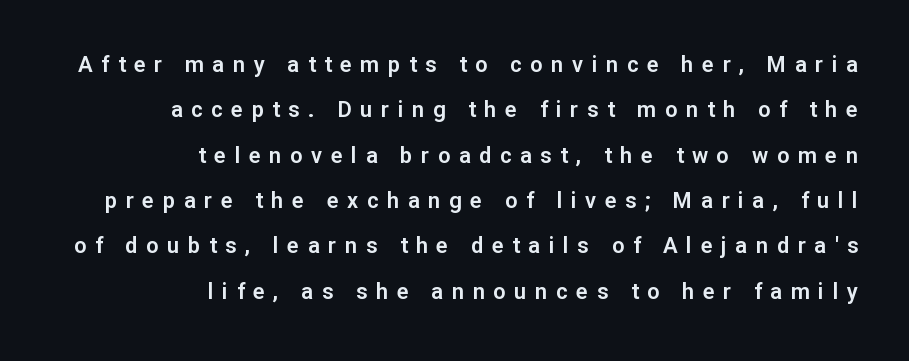
The image shows 22 px text type, upright; set right-aligned, loose line spacing (2.06x), unusually wide letter spacing (+0.39 em), not underlined.
